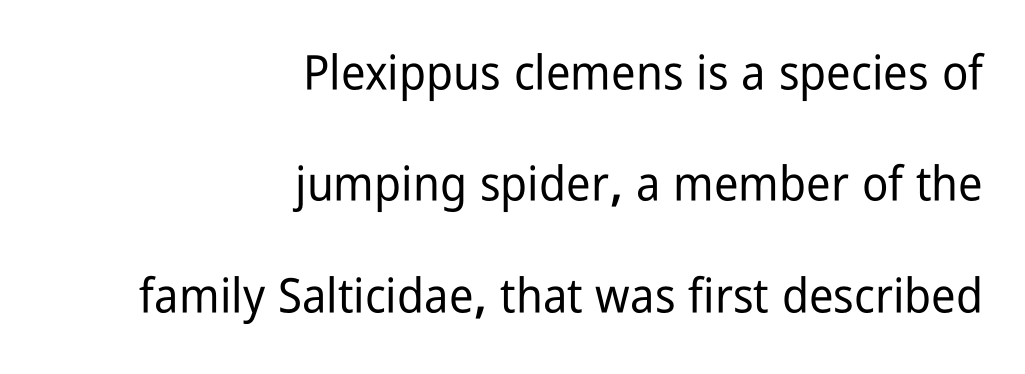
Q: Is the text italic (slanted)? A: No, it is upright.
Q: Is the typeface a serif or a sans-serif typeface? A: Sans-serif.
Q: Is the text underlined? A: No.
Q: How is the paragraph aligned? A: Right-aligned.
Q: Is the spacing between letters normal or unusually wide? A: Normal.
Q: Is the spacing between lines tight, normal or loose? A: Loose.
Q: Width (condensed, normal, or wide)? A: Condensed.
Q: Stroke contrast? A: Low.
Q: x-height? A: Medium.
Q: Monospaced? A: No.
